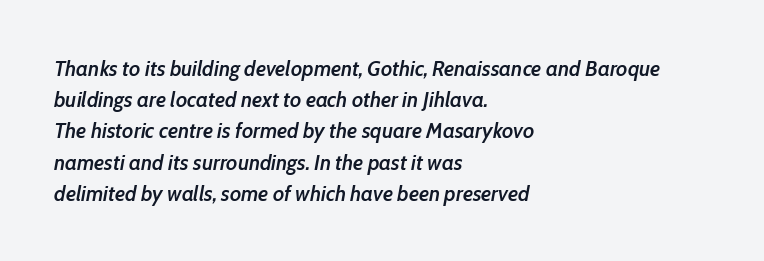
{"italic": "yes", "lean": "right", "slant_degrees": 10, "bold": "semi", "underline": "no", "align": "left", "line_spacing": "normal", "line_spacing_ratio": 1.42, "letter_spacing": "normal", "letter_spacing_em": 0.0, "glyph_px": 22}
